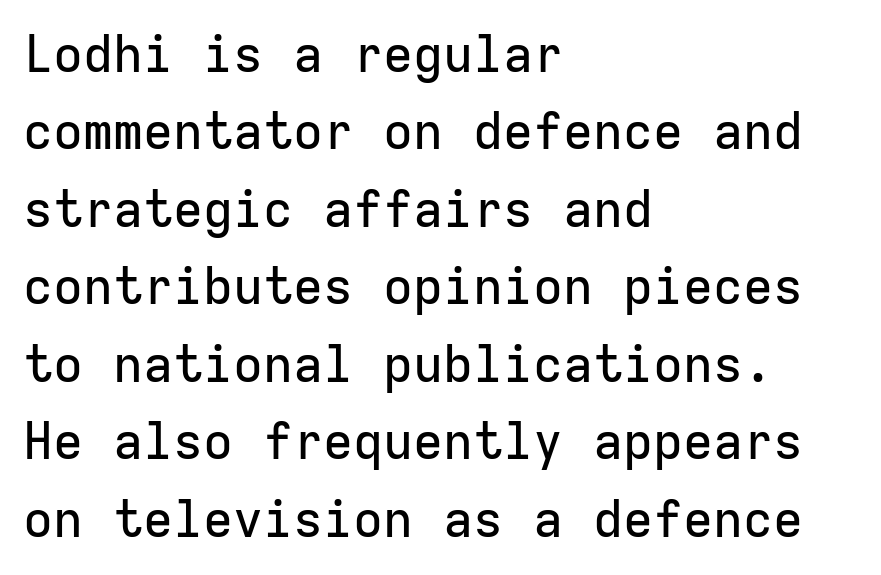
The image shows 50 px sans-serif type, upright, monospaced; set left-aligned, normal line spacing (1.55x), normal letter spacing, not underlined; low stroke contrast and a medium x-height.
